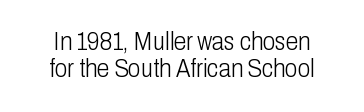
The image shows 25 px text type, upright; set tight line spacing (1.1x), normal letter spacing, not underlined.
